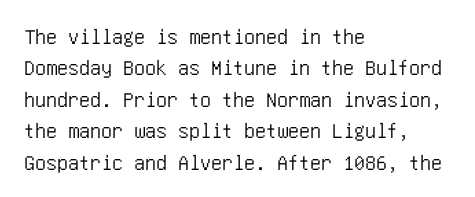
{"italic": "no", "underline": "no", "align": "left", "line_spacing": "normal", "line_spacing_ratio": 1.43, "letter_spacing": "normal", "letter_spacing_em": 0.0, "glyph_px": 22}
